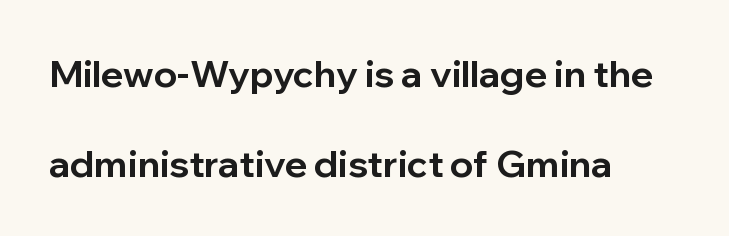
The image shows 37 px bold sans-serif type, upright; set left-aligned, loose line spacing (2.42x), normal letter spacing, not underlined; low stroke contrast and a medium x-height.
